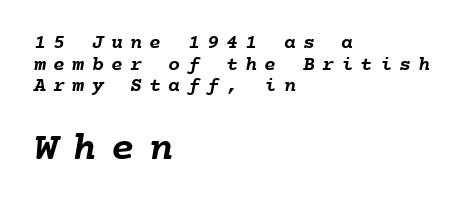
Beneath every word, the page is bare. The letters in the lower block stand taller than those in the block above. Cramped leading. Caption: multi-line text, flush left, ragged right. Each letter, wide or thin by design, is forced into the same width here.
